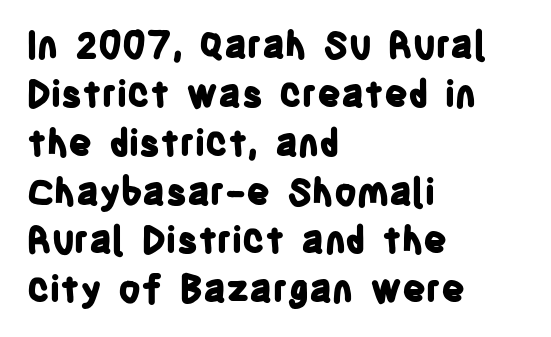
Q: Is the text bold? A: Yes.
Q: Is the text italic (slanted)? A: No, it is upright.
Q: Is the typeface a serif or a sans-serif typeface? A: Sans-serif.
Q: Is the text underlined? A: No.
Q: How is the paragraph aligned? A: Left-aligned.
Q: Is the spacing between letters normal or unusually wide? A: Normal.
Q: Is the spacing between lines tight, normal or loose? A: Normal.
Q: Width (condensed, normal, or wide)? A: Condensed.
Q: Stroke contrast? A: Low.
Q: x-height? A: Large.
Q: Monospaced? A: No.
